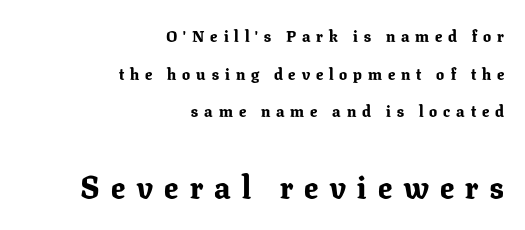
{"serif": "yes", "italic": "no", "bold": "yes", "weight": "bold", "width": "normal", "stroke_contrast": "low", "x_height": "medium", "monospaced": "no", "underline": "no", "align": "right", "line_spacing": "loose", "line_spacing_ratio": 2.35, "letter_spacing": "wide", "letter_spacing_em": 0.37, "larger_block": "second", "size_ratio": 1.94, "glyph_px": 31}
